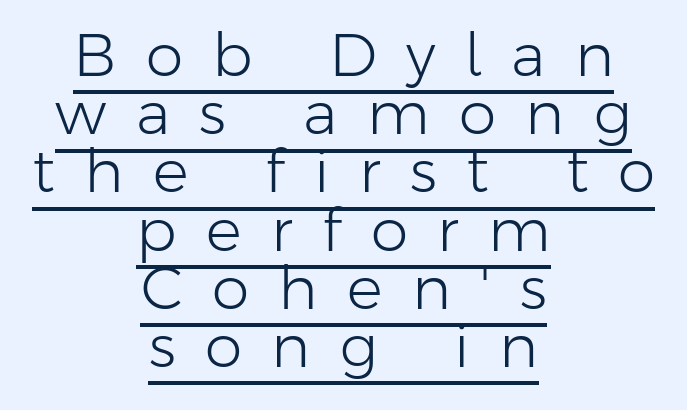
The image shows 60 px light sans-serif type, upright; set centered, tight line spacing (0.97x), unusually wide letter spacing (+0.49 em), underlined; low stroke contrast and a medium x-height.
